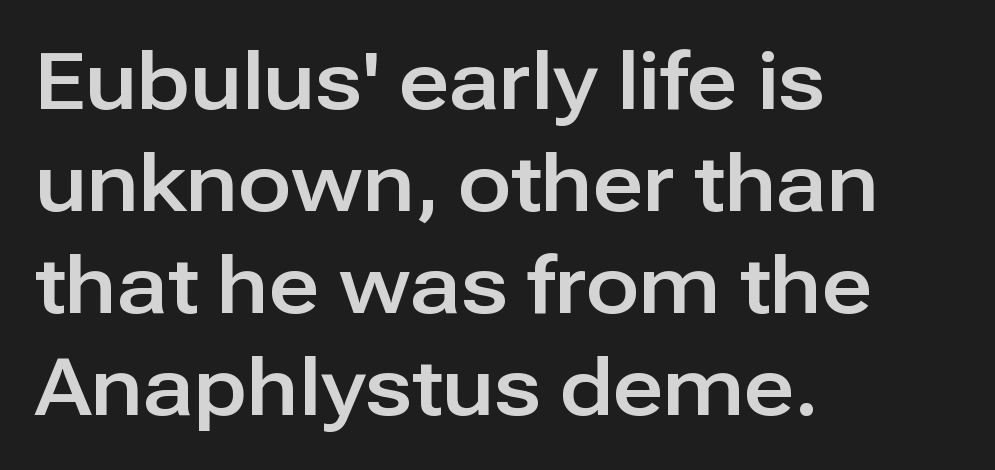
The strip under each line holds only bare page. In terms of posture, this sample is upright. These lines stack with their left ends in a neat column. Regular leading.
